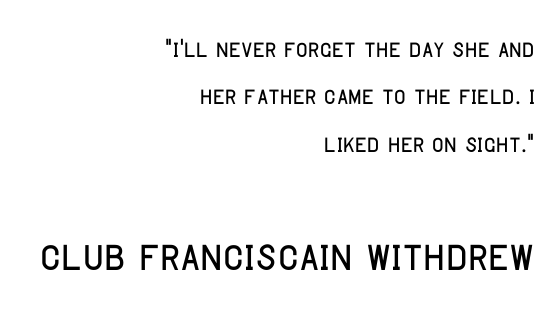
The image shows 56 px condensed sans-serif type, upright; set right-aligned, normal line spacing (1.48x), normal letter spacing, not underlined; the second (bottom) block is 1.75x larger; low stroke contrast and a large x-height.
